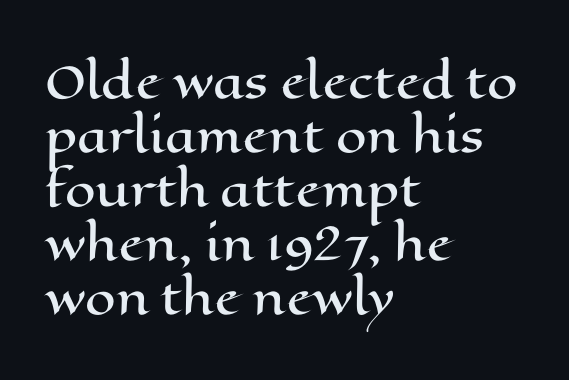
The tracking reads as untouched default to a designer's eye. This sample has the flowing, uneven cadence of proportional lettering. The compositor pushed each line to the left boundary. A typesetter would mark this as roman, not italic.
